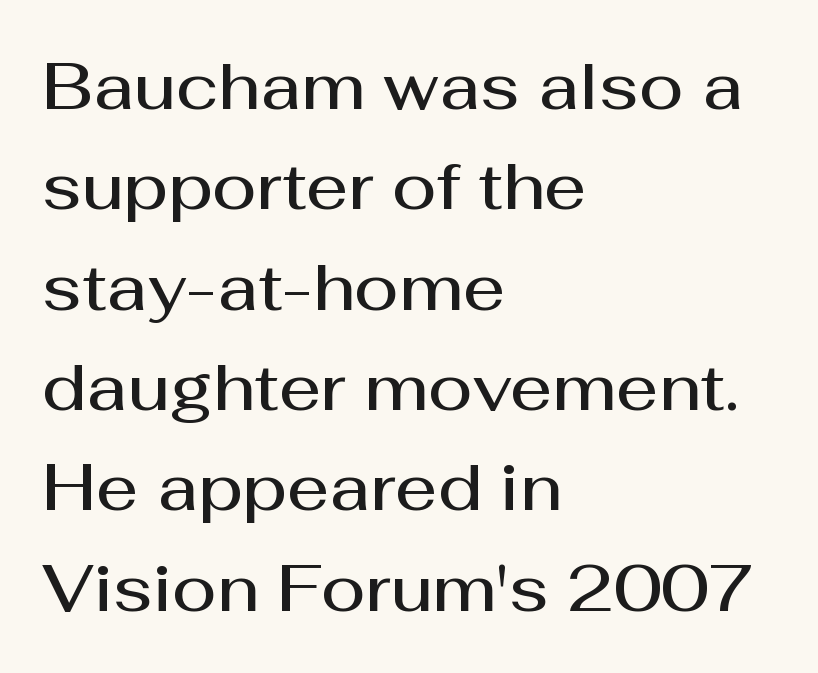
{"serif": "no", "italic": "no", "bold": "semi", "weight": "semibold", "width": "normal", "stroke_contrast": "medium", "x_height": "medium", "monospaced": "no", "underline": "no", "align": "left", "line_spacing": "normal", "line_spacing_ratio": 1.52, "letter_spacing": "normal", "letter_spacing_em": 0.0, "glyph_px": 66}
